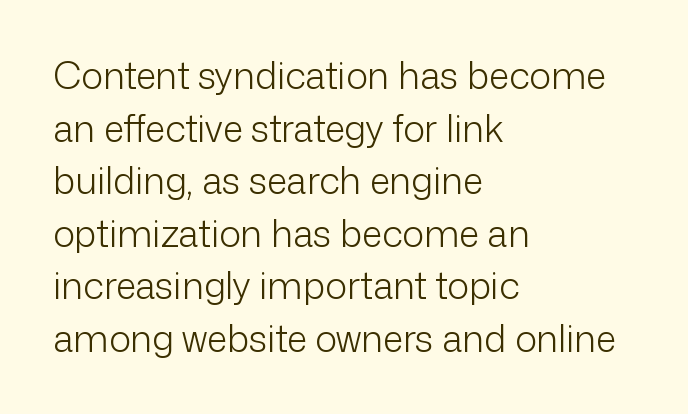
{"serif": "no", "italic": "no", "bold": "no", "weight": "light", "width": "normal", "stroke_contrast": "low", "x_height": "medium", "monospaced": "no", "underline": "no", "align": "left", "line_spacing": "normal", "line_spacing_ratio": 1.42, "letter_spacing": "normal", "letter_spacing_em": 0.0, "glyph_px": 37}
